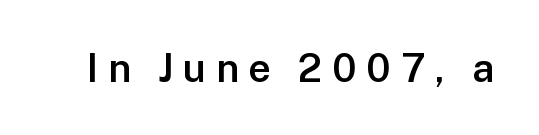
{"serif": "no", "italic": "no", "bold": "semi", "weight": "semibold", "width": "normal", "stroke_contrast": "low", "x_height": "medium", "monospaced": "no", "underline": "no", "letter_spacing": "wide", "letter_spacing_em": 0.23, "glyph_px": 40}
